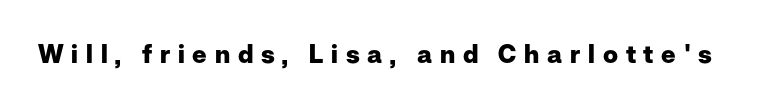
Characters follow at a spacing far wider than the type designer built in. Strong, thick strokes mark this as bold type. The typography opts for an upright posture over an oblique one. This rendering features lettering with no underline.
